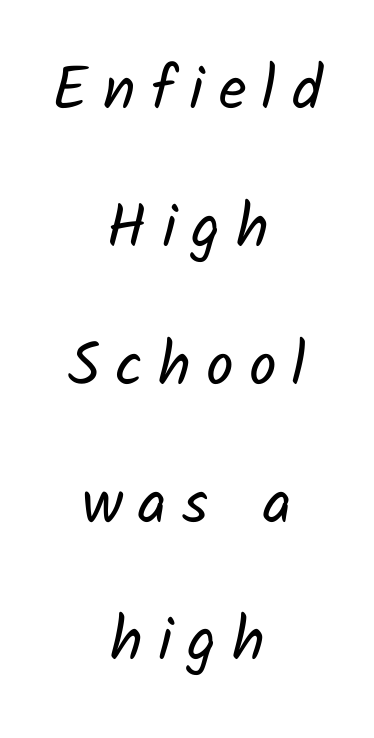
Q: Is the text bold? A: No.
Q: Is the typeface a serif or a sans-serif typeface? A: Sans-serif.
Q: Is the text underlined? A: No.
Q: How is the paragraph aligned? A: Centered.
Q: Is the spacing between letters normal or unusually wide? A: Unusually wide.
Q: Is the spacing between lines tight, normal or loose? A: Loose.
Q: Width (condensed, normal, or wide)? A: Normal.
Q: Stroke contrast? A: Low.
Q: x-height? A: Medium.
Q: Monospaced? A: No.
